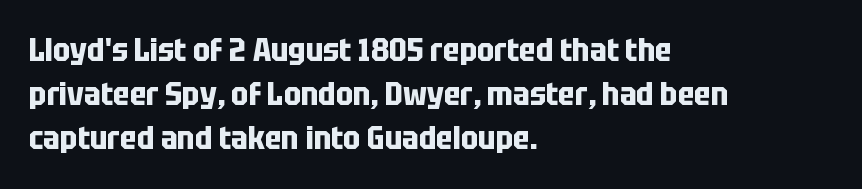
Q: Is the text bold? A: Yes.
Q: Is the text italic (slanted)? A: No, it is upright.
Q: Is the typeface a serif or a sans-serif typeface? A: Sans-serif.
Q: Is the text underlined? A: No.
Q: How is the paragraph aligned? A: Left-aligned.
Q: Is the spacing between letters normal or unusually wide? A: Normal.
Q: Is the spacing between lines tight, normal or loose? A: Normal.
Q: Width (condensed, normal, or wide)? A: Condensed.
Q: Stroke contrast? A: Low.
Q: x-height? A: Large.
Q: Monospaced? A: No.
